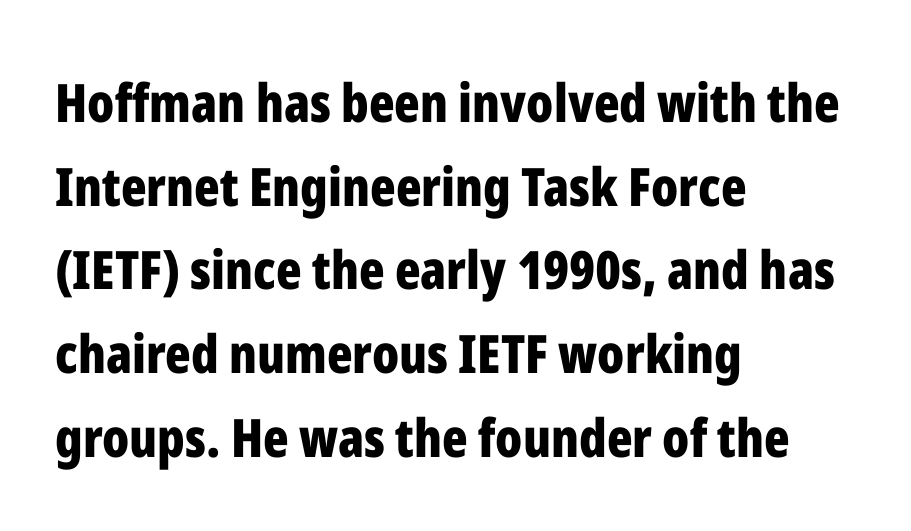
{"serif": "no", "italic": "no", "bold": "yes", "weight": "bold", "width": "condensed", "stroke_contrast": "low", "x_height": "medium", "monospaced": "no", "underline": "no", "align": "left", "line_spacing": "normal", "line_spacing_ratio": 1.58, "letter_spacing": "normal", "letter_spacing_em": 0.0, "glyph_px": 53}
